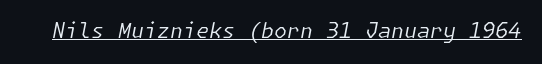
The image shows 21 px text type, italic (leaning right); set normal letter spacing, underlined.
